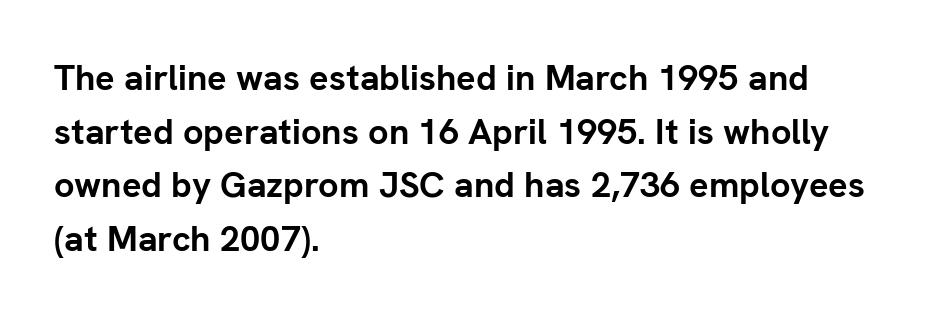
Q: Is the text bold? A: Yes.
Q: Is the text italic (slanted)? A: No, it is upright.
Q: Is the typeface a serif or a sans-serif typeface? A: Sans-serif.
Q: Is the text underlined? A: No.
Q: How is the paragraph aligned? A: Left-aligned.
Q: Is the spacing between letters normal or unusually wide? A: Normal.
Q: Is the spacing between lines tight, normal or loose? A: Normal.
Q: Width (condensed, normal, or wide)? A: Normal.
Q: Stroke contrast? A: Low.
Q: x-height? A: Medium.
Q: Monospaced? A: No.
